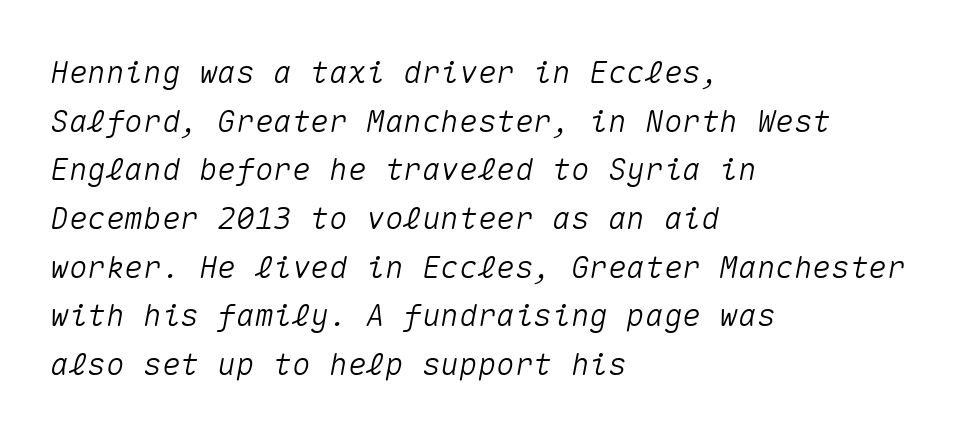
Q: Is the text italic (slanted)? A: Yes, it leans right by about 10 degrees.
Q: Is the text underlined? A: No.
Q: How is the paragraph aligned? A: Left-aligned.
Q: Is the spacing between letters normal or unusually wide? A: Normal.
Q: Is the spacing between lines tight, normal or loose? A: Normal.
Q: Width (condensed, normal, or wide)? A: Normal.
Q: Stroke contrast? A: Medium.
Q: x-height? A: Medium.
Q: Monospaced? A: Yes.
